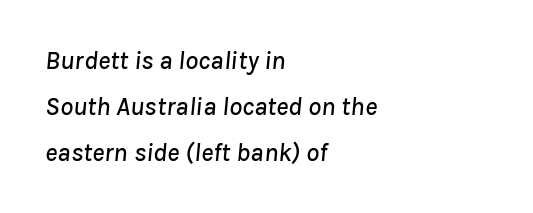
The image shows 26 px text type, italic (leaning right); set left-aligned, line spacing 1.76x, normal letter spacing, not underlined.
